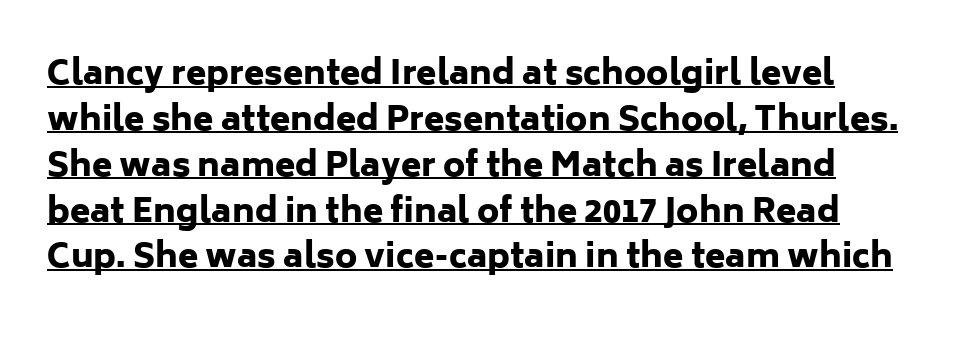
Underlined type. Students, this is bold: see how much ink each stroke carries. This sample uses a sans-serif face. Caption: standard tracking, unaltered.
